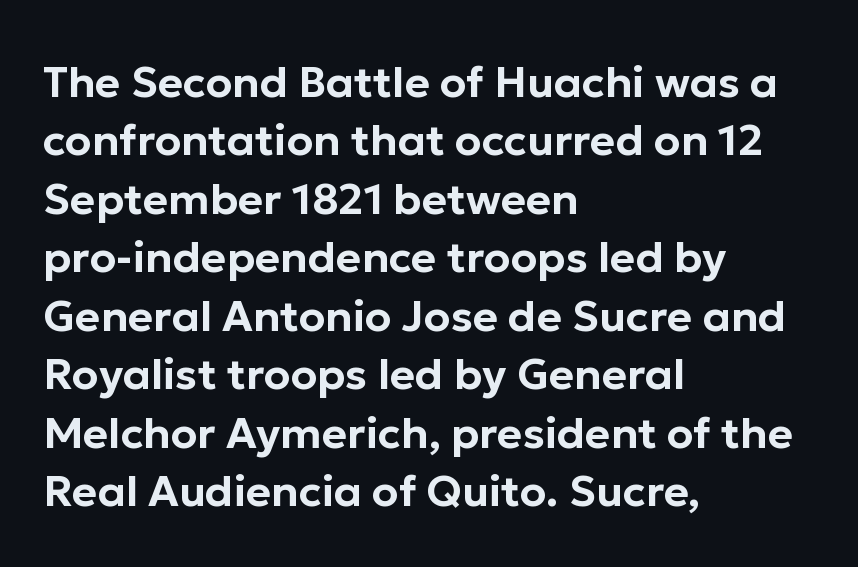
Q: Is the text italic (slanted)? A: No, it is upright.
Q: Is the typeface a serif or a sans-serif typeface? A: Sans-serif.
Q: Is the text underlined? A: No.
Q: How is the paragraph aligned? A: Left-aligned.
Q: Is the spacing between letters normal or unusually wide? A: Normal.
Q: Is the spacing between lines tight, normal or loose? A: Normal.
Q: Width (condensed, normal, or wide)? A: Normal.
Q: Stroke contrast? A: Low.
Q: x-height? A: Medium.
Q: Monospaced? A: No.
